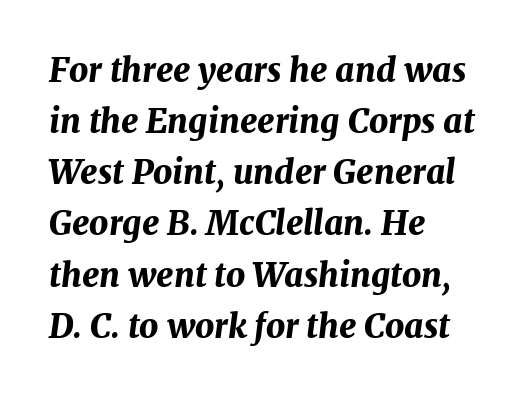
The image shows 33 px bold type, italic (leaning right); set left-aligned, normal line spacing (1.55x), normal letter spacing, not underlined; medium stroke contrast and a medium x-height.
